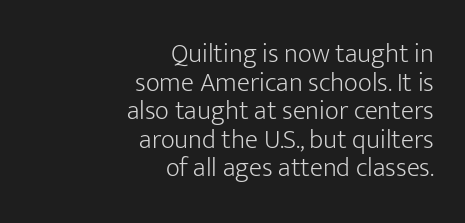
The image shows 27 px text type, upright; set right-aligned, tight line spacing (1.06x), normal letter spacing, not underlined.
